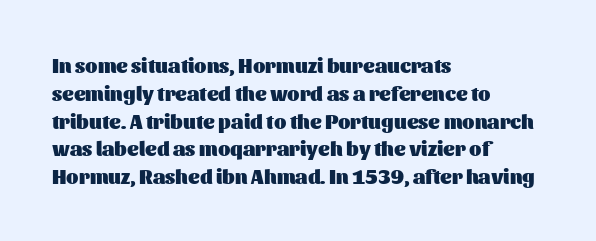
{"italic": "no", "bold": "yes", "underline": "no", "align": "left", "line_spacing": "normal", "line_spacing_ratio": 1.39, "letter_spacing": "normal", "letter_spacing_em": 0.0, "glyph_px": 20}
